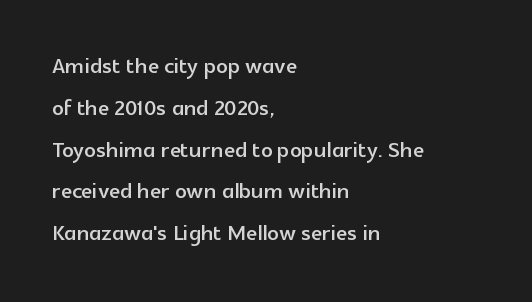
Q: Is the text italic (slanted)? A: No, it is upright.
Q: Is the typeface a serif or a sans-serif typeface? A: Sans-serif.
Q: Is the text underlined? A: No.
Q: How is the paragraph aligned? A: Left-aligned.
Q: Is the spacing between letters normal or unusually wide? A: Normal.
Q: Is the spacing between lines tight, normal or loose? A: Normal.
Q: Width (condensed, normal, or wide)? A: Normal.
Q: x-height? A: Medium.
Q: Monospaced? A: No.
